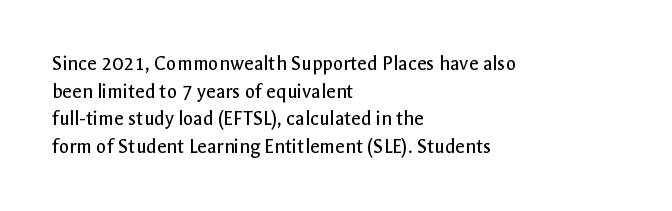
Q: Is the text bold? A: No.
Q: Is the text italic (slanted)? A: No, it is upright.
Q: Is the text underlined? A: No.
Q: How is the paragraph aligned? A: Left-aligned.
Q: Is the spacing between letters normal or unusually wide? A: Normal.
Q: Is the spacing between lines tight, normal or loose? A: Normal.
